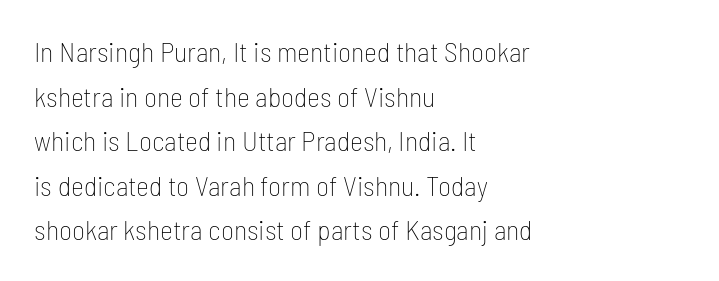
Q: Is the text bold? A: No.
Q: Is the text italic (slanted)? A: No, it is upright.
Q: Is the typeface a serif or a sans-serif typeface? A: Sans-serif.
Q: Is the text underlined? A: No.
Q: How is the paragraph aligned? A: Left-aligned.
Q: Is the spacing between letters normal or unusually wide? A: Normal.
Q: Is the spacing between lines tight, normal or loose? A: Normal.
Q: Width (condensed, normal, or wide)? A: Condensed.
Q: Stroke contrast? A: Low.
Q: x-height? A: Medium.
Q: Monospaced? A: No.
